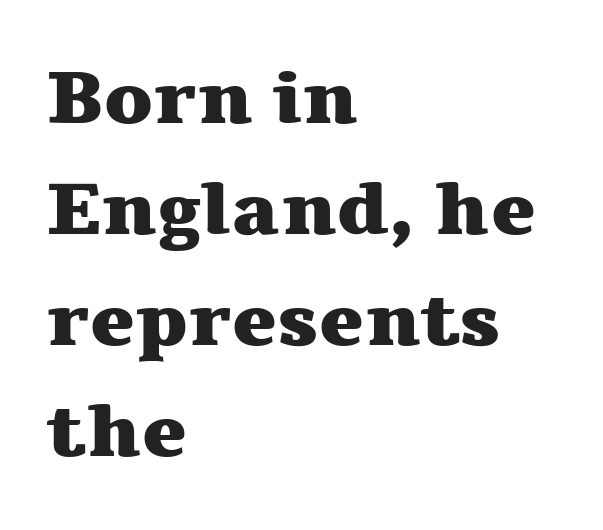
The image shows 76 px heavy, wide serif type, upright; set left-aligned, normal line spacing (1.46x), normal letter spacing, not underlined; medium stroke contrast and a medium x-height.
